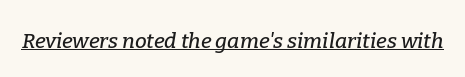
The image shows 21 px text type, italic (leaning right); set normal letter spacing, underlined.
